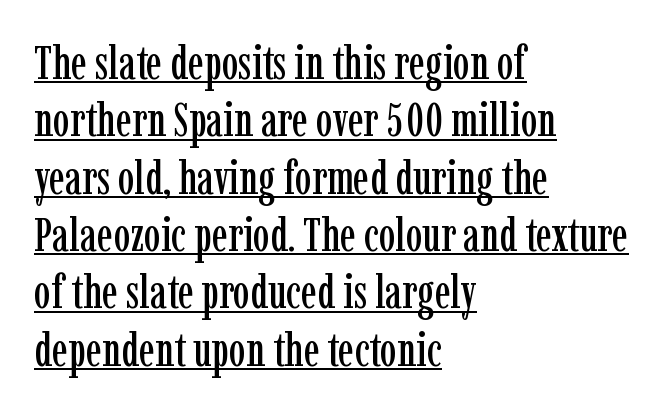
Q: Is the text italic (slanted)? A: No, it is upright.
Q: Is the typeface a serif or a sans-serif typeface? A: Serif.
Q: Is the text underlined? A: Yes.
Q: How is the paragraph aligned? A: Left-aligned.
Q: Is the spacing between letters normal or unusually wide? A: Normal.
Q: Width (condensed, normal, or wide)? A: Condensed.
Q: Stroke contrast? A: Low.
Q: x-height? A: Medium.
Q: Monospaced? A: No.
